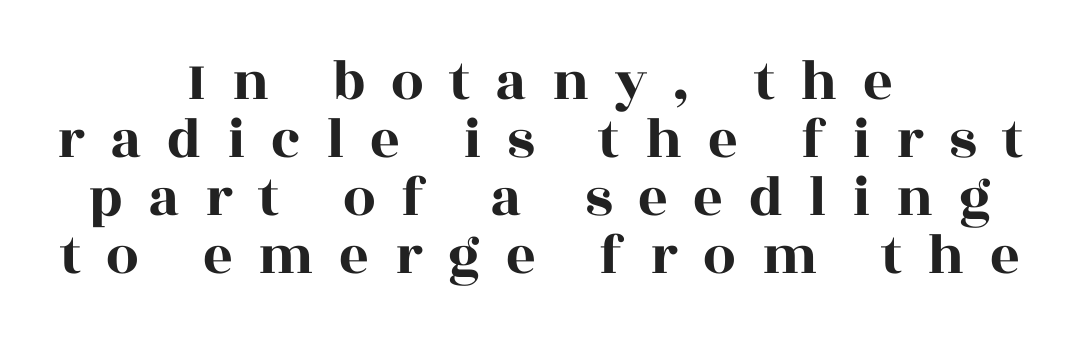
Q: Is the text italic (slanted)? A: No, it is upright.
Q: Is the typeface a serif or a sans-serif typeface? A: Serif.
Q: Is the text underlined? A: No.
Q: How is the paragraph aligned? A: Centered.
Q: Is the spacing between letters normal or unusually wide? A: Unusually wide.
Q: Is the spacing between lines tight, normal or loose? A: Tight.
Q: Width (condensed, normal, or wide)? A: Wide.
Q: x-height? A: Large.
Q: Monospaced? A: No.
